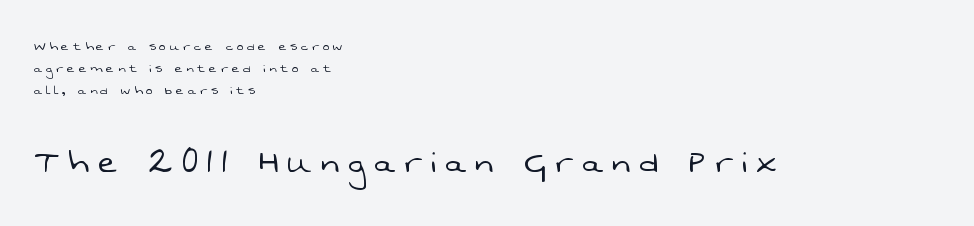
Q: Is the text bold? A: No.
Q: Is the typeface a serif or a sans-serif typeface? A: Sans-serif.
Q: Is the text underlined? A: No.
Q: How is the paragraph aligned? A: Left-aligned.
Q: Is the spacing between letters normal or unusually wide? A: Unusually wide.
Q: Is the spacing between lines tight, normal or loose? A: Normal.
Q: Which block of text is set in a larger size, the first (top) or the second (bottom)? A: The second (bottom) one.
Q: Width (condensed, normal, or wide)? A: Normal.
Q: Stroke contrast? A: Low.
Q: x-height? A: Medium.
Q: Monospaced? A: No.
